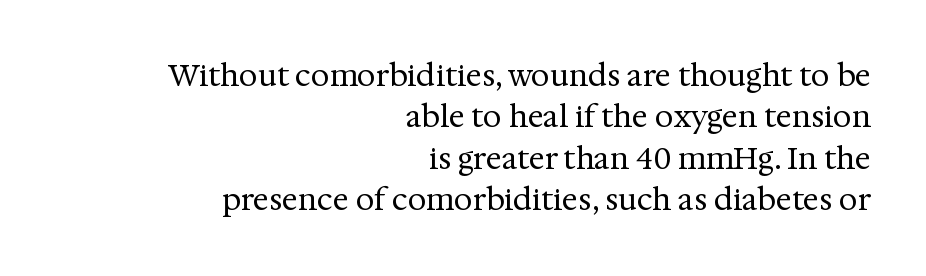
{"serif": "yes", "italic": "no", "bold": "no", "weight": "regular", "width": "normal", "stroke_contrast": "medium", "x_height": "medium", "monospaced": "no", "underline": "no", "align": "right", "line_spacing": "normal", "line_spacing_ratio": 1.38, "letter_spacing": "normal", "letter_spacing_em": 0.0, "glyph_px": 30}
